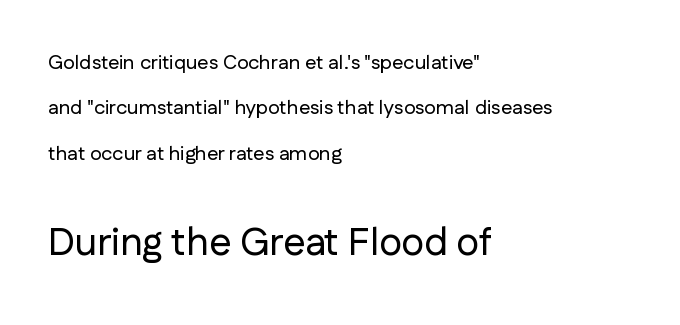
Q: Is the text italic (slanted)? A: No, it is upright.
Q: Is the typeface a serif or a sans-serif typeface? A: Sans-serif.
Q: Is the text underlined? A: No.
Q: How is the paragraph aligned? A: Left-aligned.
Q: Is the spacing between letters normal or unusually wide? A: Normal.
Q: Is the spacing between lines tight, normal or loose? A: Loose.
Q: Which block of text is set in a larger size, the first (top) or the second (bottom)? A: The second (bottom) one.
Q: Width (condensed, normal, or wide)? A: Normal.
Q: Stroke contrast? A: Low.
Q: x-height? A: Medium.
Q: Monospaced? A: No.
